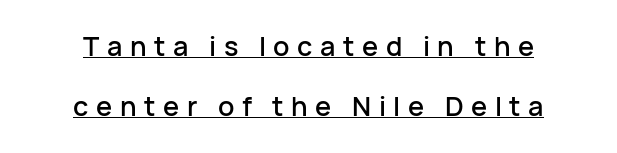
The image shows 27 px text type, upright; set centered, loose line spacing (2.23x), unusually wide letter spacing (+0.28 em), underlined.
